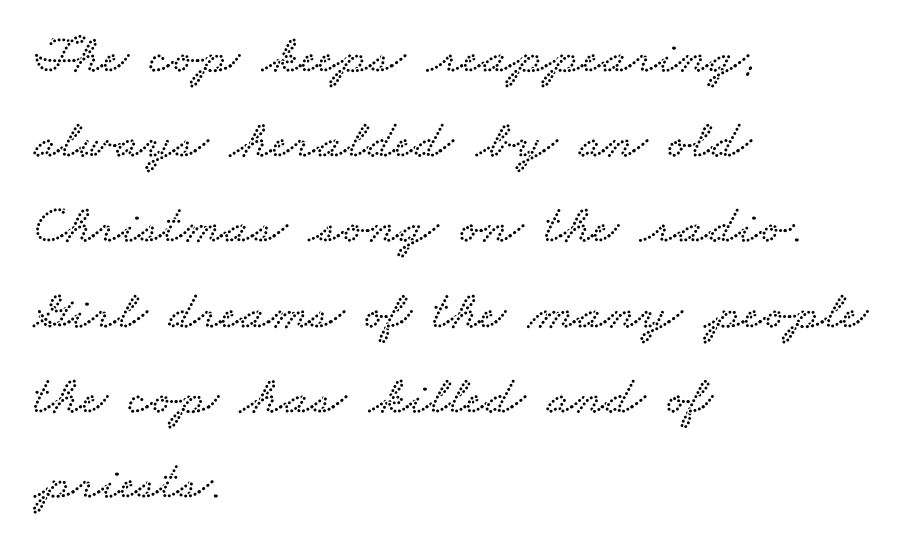
{"serif": "yes", "width": "wide", "stroke_contrast": "low", "x_height": "small", "monospaced": "no", "underline": "no", "align": "left", "line_spacing": "normal", "line_spacing_ratio": 1.55, "letter_spacing": "normal", "letter_spacing_em": 0.0, "glyph_px": 55}
